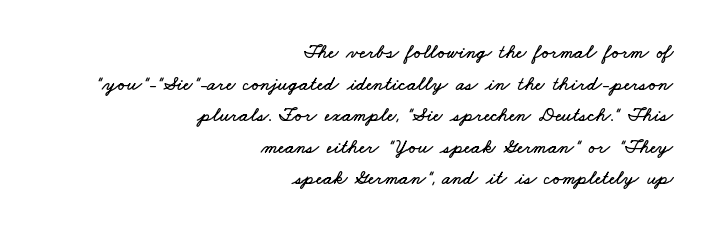
The image shows 20 px text type; set right-aligned, normal line spacing (1.58x), normal letter spacing, not underlined.
